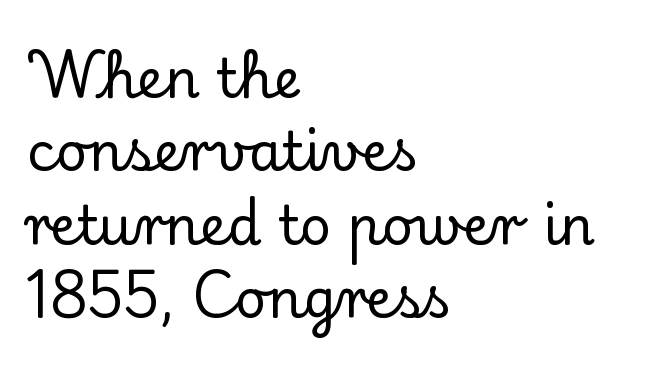
The image shows 54 px serif type, upright; set left-aligned, normal line spacing (1.36x), normal letter spacing, not underlined; low stroke contrast and a small x-height.
